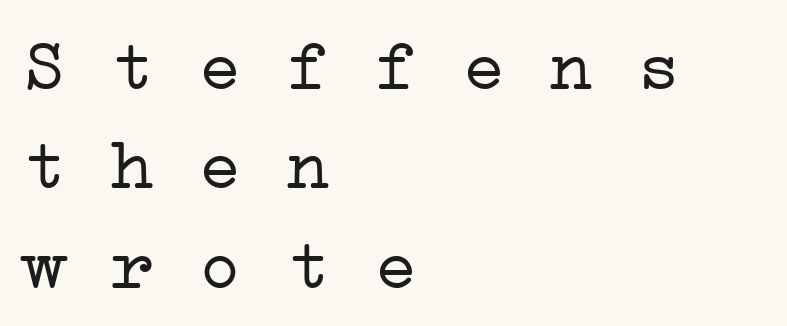
The letters march in equal steps, a hallmark of fixed-pitch type. The face looks like a standard text weight, possibly lighter. Short and long lines alike share a common starting point at left. Little horizontal feet cap the strokes, marking this as serif type.
